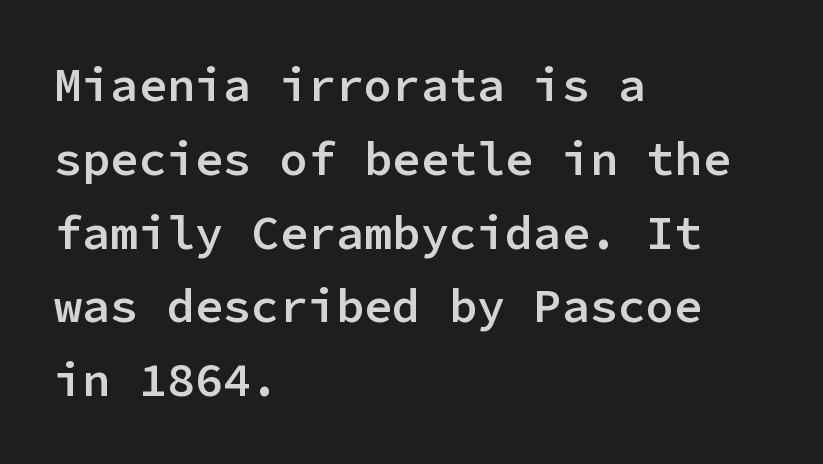
The typography opts for an upright posture over an oblique one. Is this a sans? Yes — the strokes have no serifs. Every character here occupies the same horizontal width, giving the sample a typewriter-like rhythm. These lines sit exactly where default settings would place them. The line texture is even and compact thanks to regular tracking.
